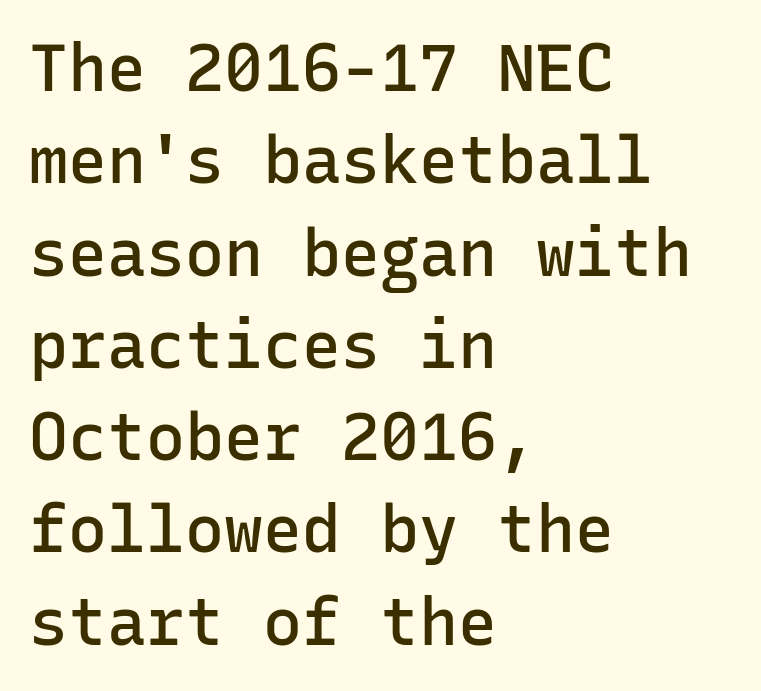
Q: Is the text bold? A: Semi-bold.
Q: Is the text italic (slanted)? A: No, it is upright.
Q: Is the typeface a serif or a sans-serif typeface? A: Sans-serif.
Q: Is the text underlined? A: No.
Q: How is the paragraph aligned? A: Left-aligned.
Q: Is the spacing between letters normal or unusually wide? A: Normal.
Q: Is the spacing between lines tight, normal or loose? A: Normal.
Q: Width (condensed, normal, or wide)? A: Normal.
Q: Stroke contrast? A: Low.
Q: x-height? A: Medium.
Q: Monospaced? A: Yes.
